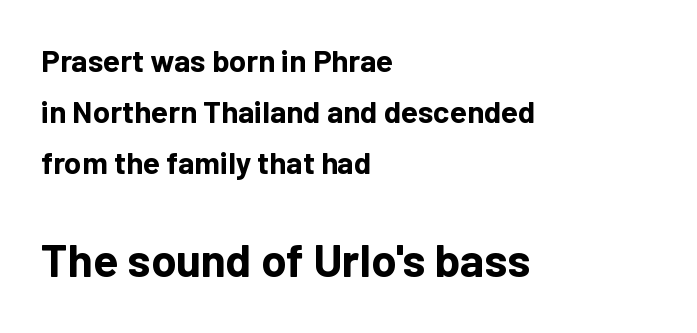
{"serif": "no", "italic": "no", "bold": "yes", "weight": "bold", "width": "normal", "stroke_contrast": "low", "x_height": "medium", "monospaced": "no", "underline": "no", "align": "left", "line_spacing": "normal", "line_spacing_ratio": 1.65, "letter_spacing": "normal", "letter_spacing_em": 0.0, "larger_block": "second", "size_ratio": 1.48, "glyph_px": 46}
